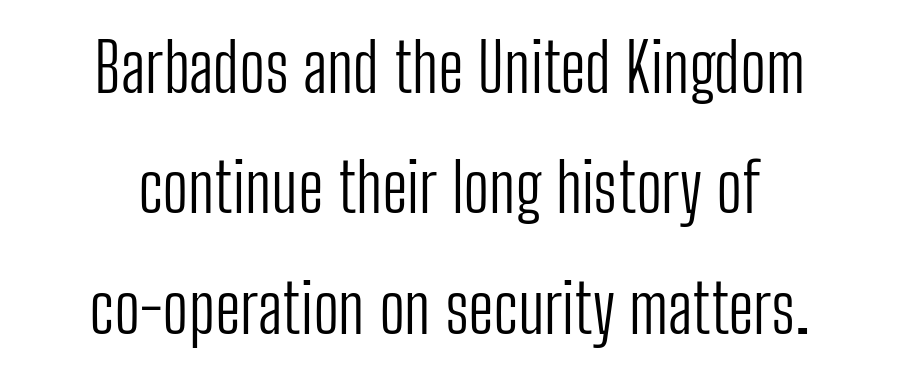
{"serif": "no", "italic": "no", "bold": "no", "weight": "light", "width": "condensed", "stroke_contrast": "low", "x_height": "medium", "monospaced": "no", "underline": "no", "align": "center", "line_spacing_ratio": 1.77, "letter_spacing": "normal", "letter_spacing_em": 0.0, "glyph_px": 68}
